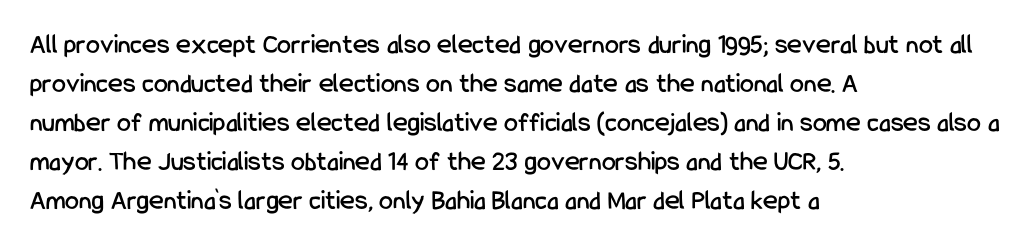
Check where the strokes stop: nothing finishes them off — pure sans. Tall strokes in this sample are plumb rather than angled. The passage shown is typed in a proportional face where columns would drift. The passage shown has conventional tracking throughout.
